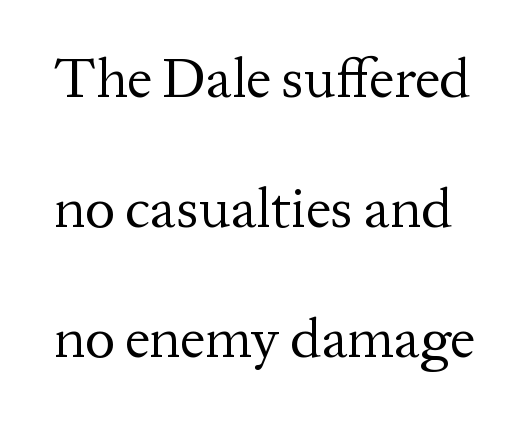
The image shows 56 px regular-weight serif type, upright; set loose line spacing (2.32x), normal letter spacing, not underlined; medium stroke contrast and a medium x-height.
